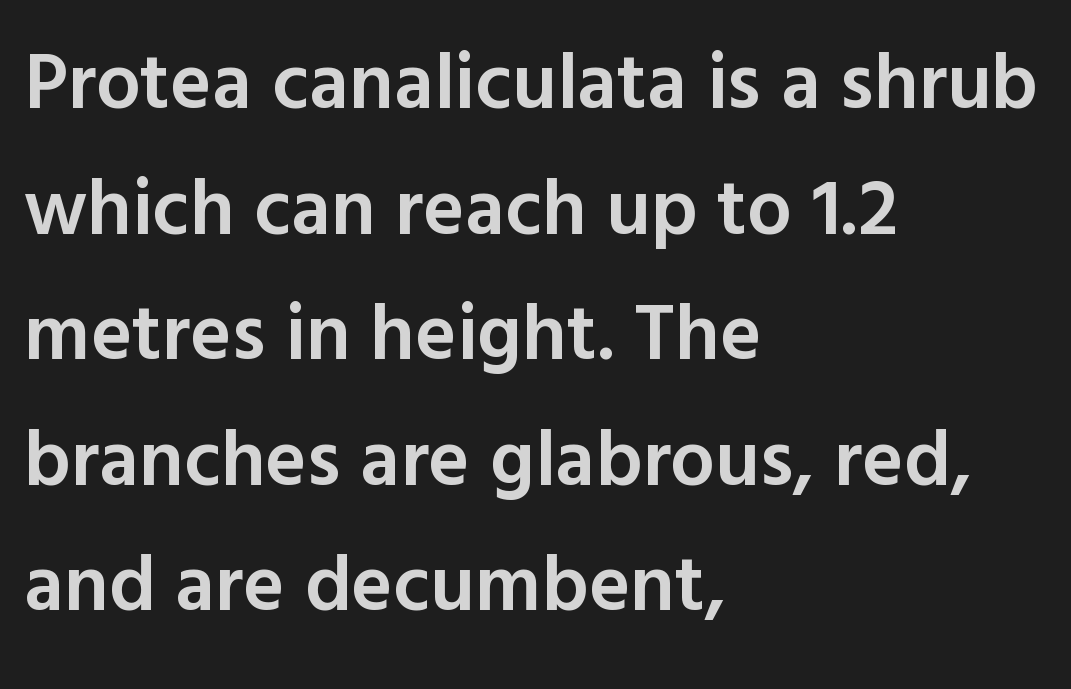
{"serif": "no", "italic": "no", "bold": "semi", "weight": "semibold", "width": "normal", "x_height": "medium", "monospaced": "no", "underline": "no", "align": "left", "line_spacing": "normal", "line_spacing_ratio": 1.59, "letter_spacing": "normal", "letter_spacing_em": 0.0, "glyph_px": 79}
